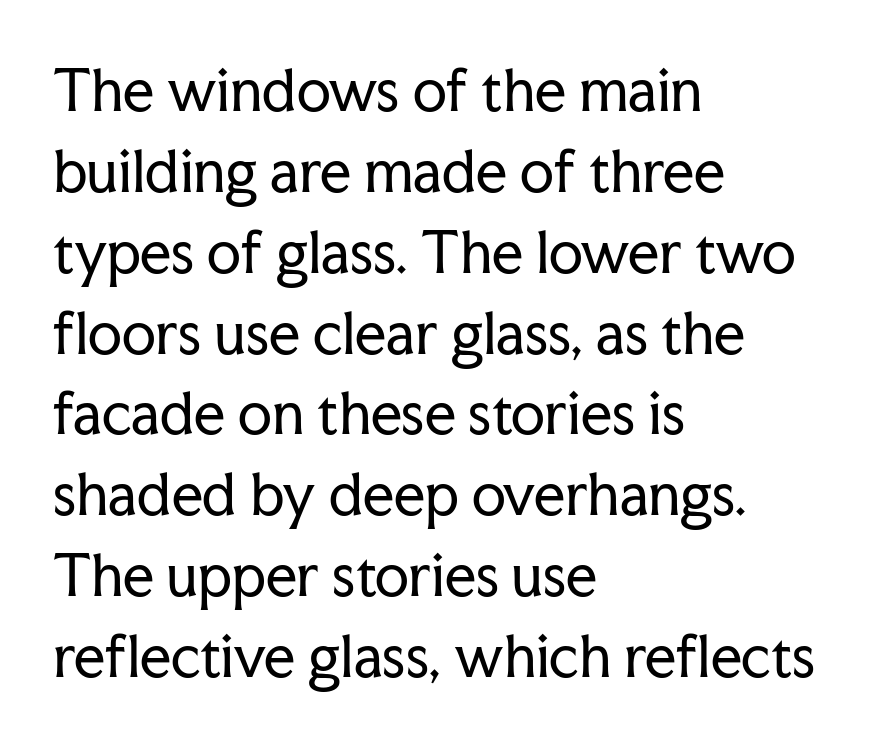
Q: Is the text bold? A: No.
Q: Is the text italic (slanted)? A: No, it is upright.
Q: Is the typeface a serif or a sans-serif typeface? A: Serif.
Q: Is the text underlined? A: No.
Q: How is the paragraph aligned? A: Left-aligned.
Q: Is the spacing between letters normal or unusually wide? A: Normal.
Q: Is the spacing between lines tight, normal or loose? A: Normal.
Q: Width (condensed, normal, or wide)? A: Normal.
Q: Stroke contrast? A: Low.
Q: x-height? A: Medium.
Q: Monospaced? A: No.
